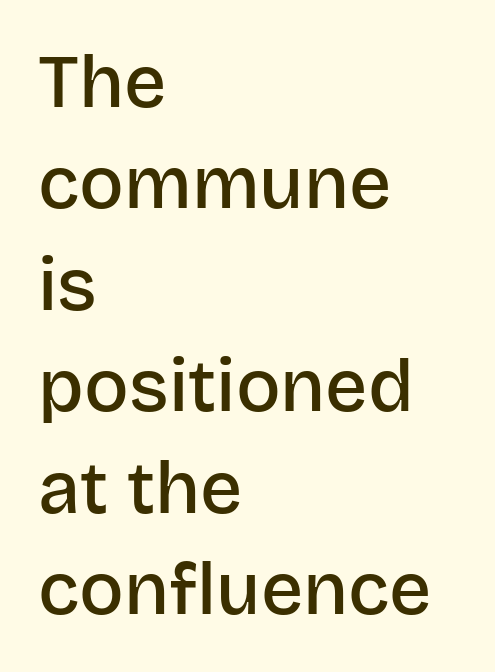
{"serif": "no", "italic": "no", "bold": "semi", "weight": "semibold", "width": "normal", "stroke_contrast": "low", "x_height": "large", "monospaced": "no", "underline": "no", "align": "left", "line_spacing": "normal", "line_spacing_ratio": 1.37, "letter_spacing": "normal", "letter_spacing_em": 0.0, "glyph_px": 74}
